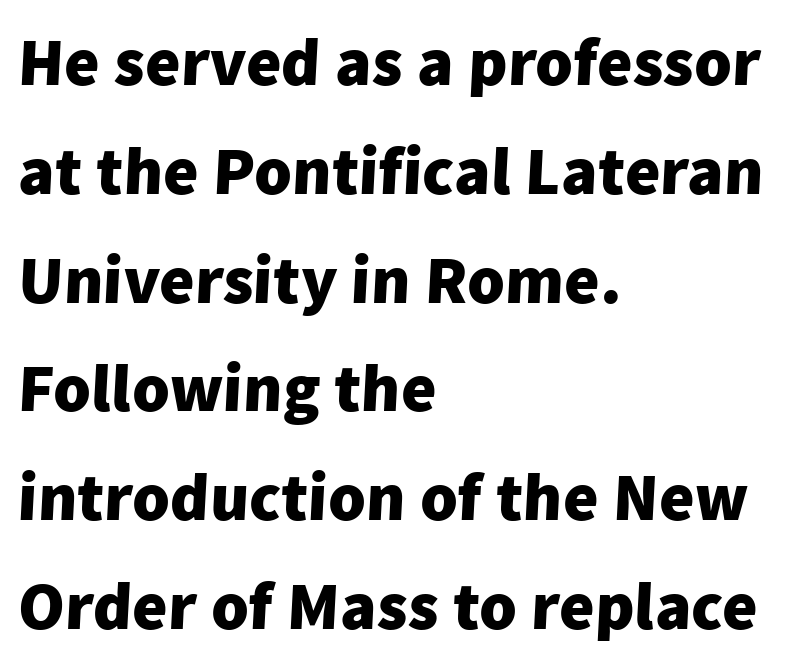
{"serif": "no", "bold": "yes", "weight": "heavy", "width": "normal", "stroke_contrast": "low", "x_height": "medium", "monospaced": "no", "underline": "no", "align": "left", "line_spacing": "normal", "line_spacing_ratio": 1.6, "letter_spacing": "normal", "letter_spacing_em": 0.0, "glyph_px": 68}
